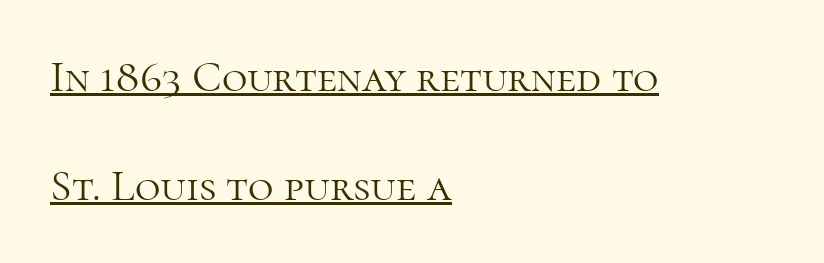
The image shows 44 px light serif type, upright; set left-aligned, loose line spacing (2.47x), normal letter spacing, underlined; high stroke contrast and a medium x-height.
